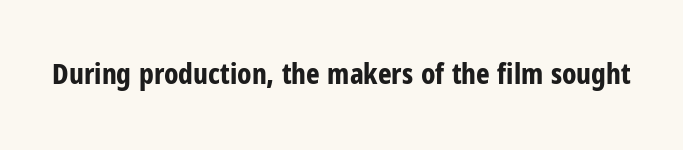
A typesetter would call this zero additional tracking. The gap between lines stays unmarked. The passage shown is typed in a proportional face where columns would drift. The type family on display is of the sans-serif kind. Strong, thick strokes mark this as bold type. The lettering holds an erect, upright posture throughout.
